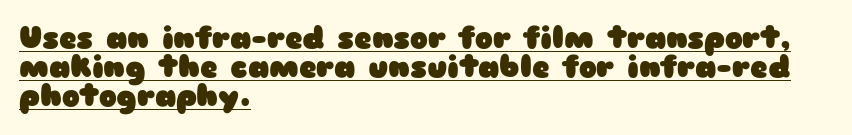
{"serif": "no", "italic": "no", "bold": "yes", "weight": "heavy", "width": "wide", "stroke_contrast": "low", "x_height": "medium", "monospaced": "no", "underline": "yes", "align": "left", "line_spacing": "tight", "line_spacing_ratio": 0.97, "letter_spacing": "normal", "letter_spacing_em": 0.0, "glyph_px": 30}
